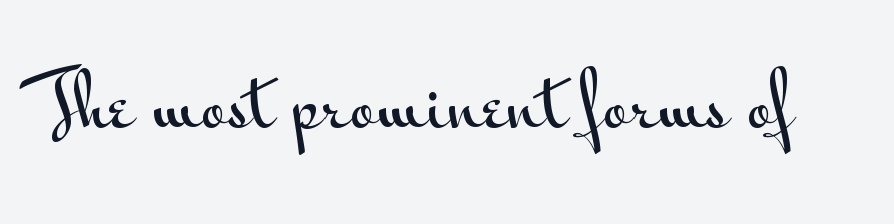
Rule under the text: the space is simply empty. Unlike a traditional serif, this face leaves its strokes unadorned. A typesetter would call this zero additional tracking.
